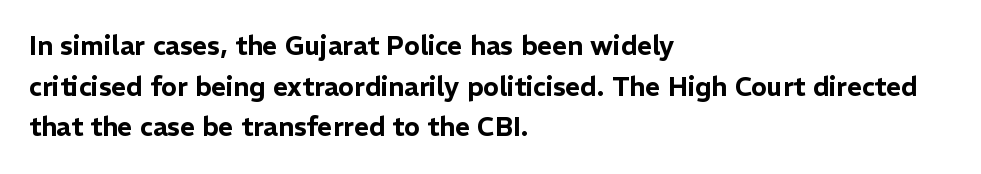
This rendering features lettering with no underline. How are the letters spaced? Ordinarily, with no added tracking. The setting favours the left margin, as ordinary paragraphs usually do. Does the lettering tilt? It doesn't — this is upright. Summary of vertical rhythm: regular, with standard interline spacing.
